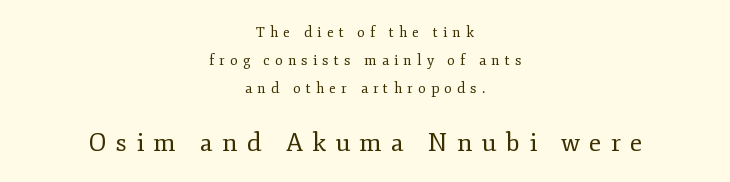
{"italic": "no", "bold": "no", "underline": "no", "align": "center", "line_spacing": "loose", "line_spacing_ratio": 2.0, "letter_spacing": "wide", "letter_spacing_em": 0.37, "larger_block": "second", "size_ratio": 1.79, "glyph_px": 25}
